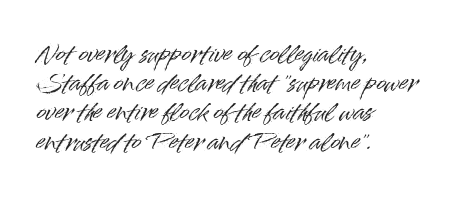
Q: Is the text italic (slanted)? A: Yes.
Q: Is the text underlined? A: No.
Q: How is the paragraph aligned? A: Left-aligned.
Q: Is the spacing between letters normal or unusually wide? A: Normal.
Q: Is the spacing between lines tight, normal or loose? A: Normal.
